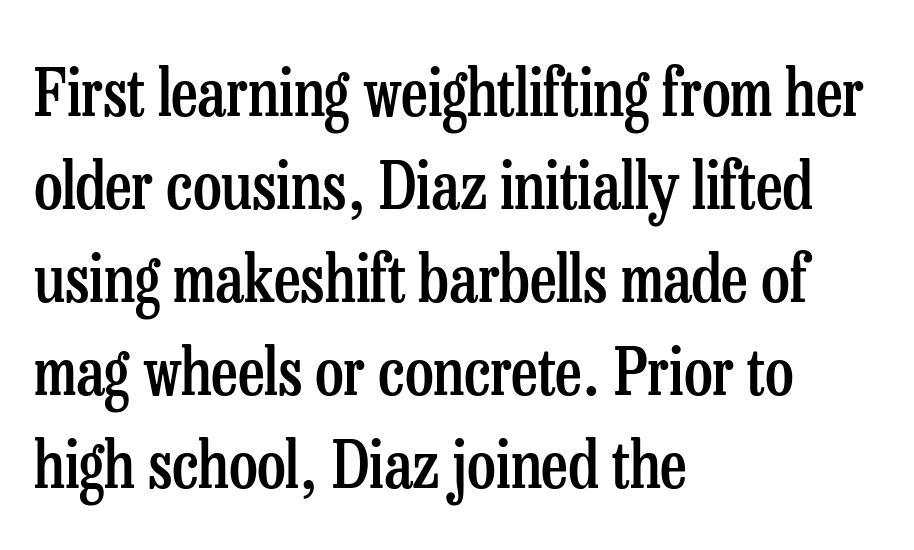
The sample has been set in demibold, a notch under bold. Compared with typical paragraphs, the rows here are spaced about the same. One-word summary of the alignment: left. Spacing verdict: proportional, widths tailored to each character.
